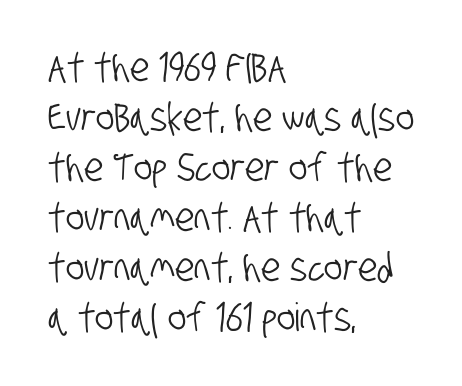
Q: Is the typeface a serif or a sans-serif typeface? A: Sans-serif.
Q: Is the text underlined? A: No.
Q: How is the paragraph aligned? A: Left-aligned.
Q: Is the spacing between letters normal or unusually wide? A: Normal.
Q: Is the spacing between lines tight, normal or loose? A: Normal.
Q: Width (condensed, normal, or wide)? A: Condensed.
Q: Stroke contrast? A: Low.
Q: x-height? A: Large.
Q: Monospaced? A: No.
